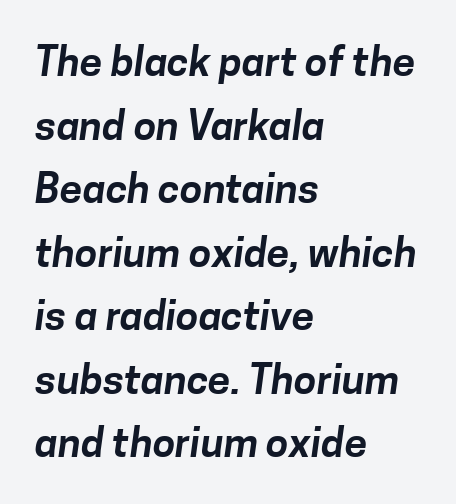
Bare-footed words on every line. The paragraph shown leans on its left margin. Spacing verdict: proportional, widths tailored to each character. Students, note that the glyphs here touch the page at normal intervals.
